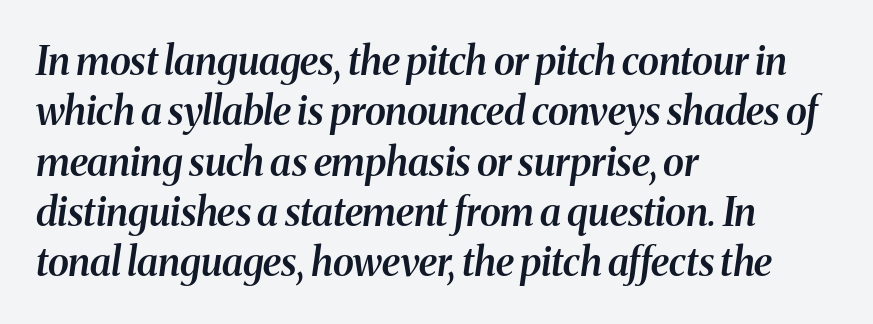
The space directly below the letters is spotless. A typesetter would call this leading conventional body-copy spacing. Do the characters align in a grid? No, the font is proportional. The ragged edge is on the right, which tells us the setting is flush left. These lines are composed in type with serifs. You could call the tracking neutral — neither tight nor loose.
